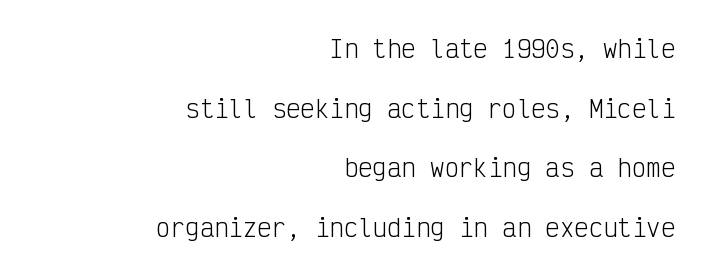
The image shows 24 px text type, upright; set right-aligned, loose line spacing (2.48x), normal letter spacing, not underlined.
